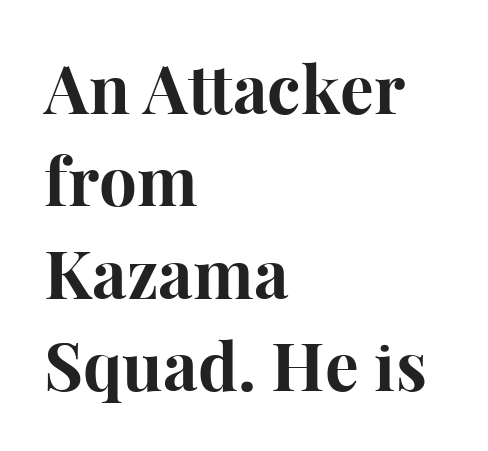
The image shows 67 px bold serif type, upright; set left-aligned, normal line spacing (1.38x), normal letter spacing, not underlined; high stroke contrast and a medium x-height.
